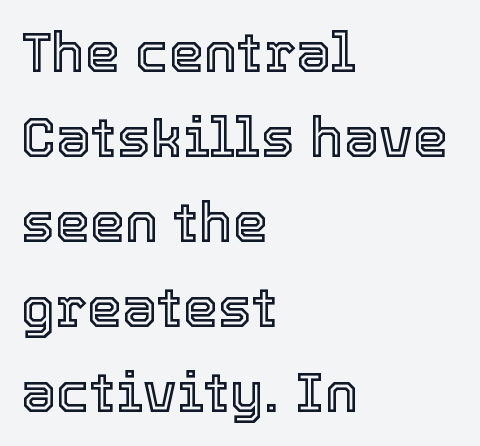
Q: Is the text italic (slanted)? A: No, it is upright.
Q: Is the text underlined? A: No.
Q: How is the paragraph aligned? A: Left-aligned.
Q: Is the spacing between letters normal or unusually wide? A: Normal.
Q: Is the spacing between lines tight, normal or loose? A: Normal.
Q: Width (condensed, normal, or wide)? A: Normal.
Q: x-height? A: Medium.
Q: Monospaced? A: No.
